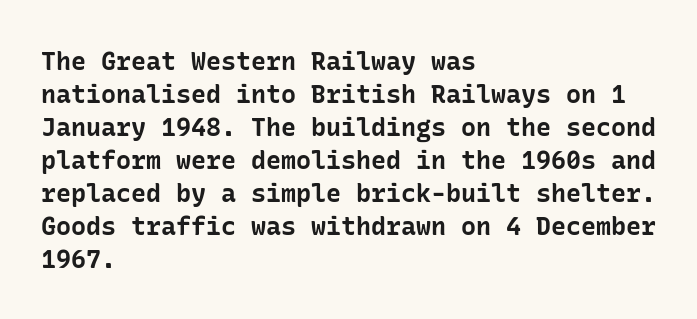
Q: Is the text bold? A: Yes.
Q: Is the text italic (slanted)? A: No, it is upright.
Q: Is the text underlined? A: No.
Q: How is the paragraph aligned? A: Left-aligned.
Q: Is the spacing between letters normal or unusually wide? A: Normal.
Q: Is the spacing between lines tight, normal or loose? A: Normal.
